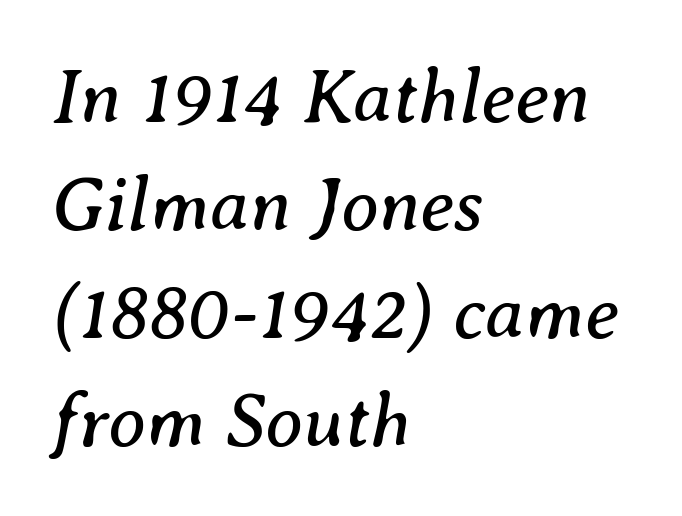
Weight: in the light-to-regular range. Yep, that's italic — everything's leaning. Alignment: flush left. Descender tails drop into unmarked territory. One glance says typical: line gaps are just what's usual. A serif font was chosen for this passage.
